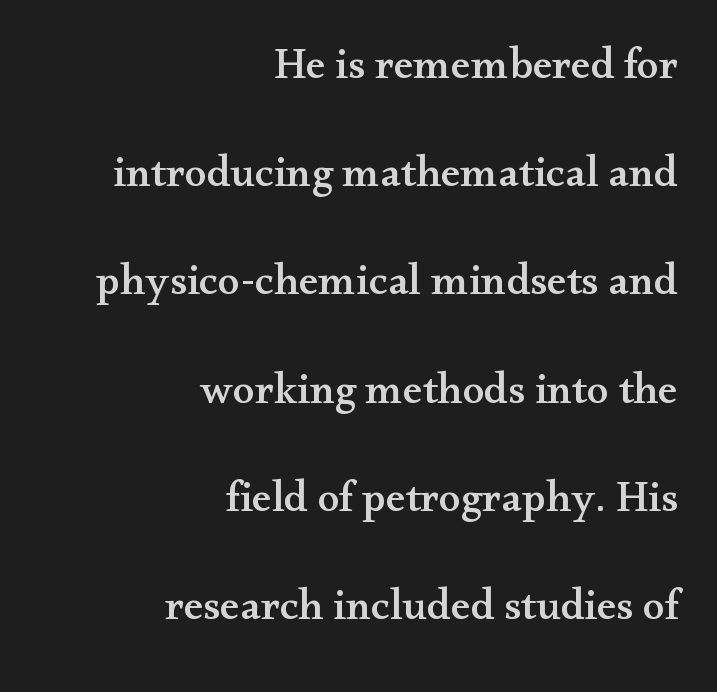
{"serif": "yes", "italic": "no", "width": "wide", "stroke_contrast": "medium", "x_height": "small", "monospaced": "no", "underline": "no", "align": "right", "line_spacing": "loose", "line_spacing_ratio": 2.46, "letter_spacing": "normal", "letter_spacing_em": 0.0, "glyph_px": 44}
